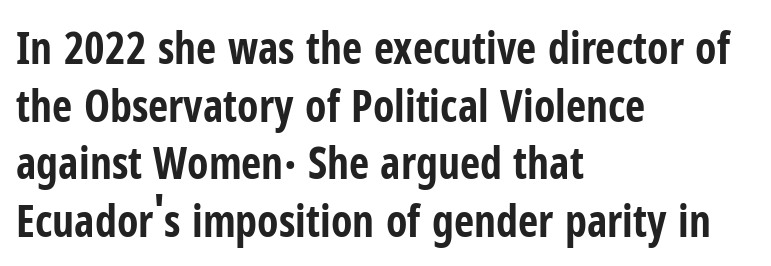
The image shows 44 px bold, condensed sans-serif type, upright; set left-aligned, normal line spacing (1.31x), normal letter spacing, not underlined; low stroke contrast and a medium x-height.
